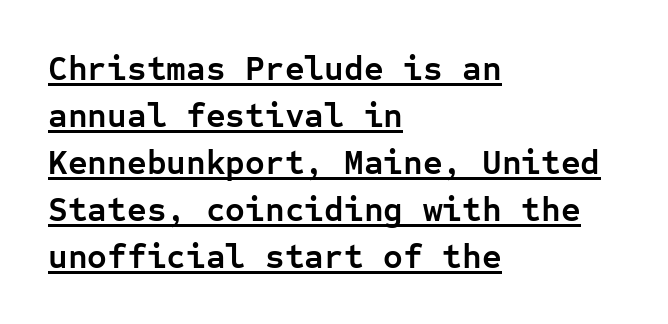
The image shows 34 px semibold sans-serif type, upright, monospaced; set left-aligned, normal line spacing (1.38x), normal letter spacing, underlined; low stroke contrast and a medium x-height.
